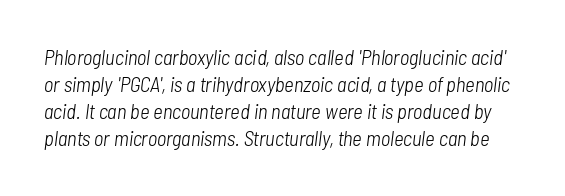
The image shows 21 px text type, italic (leaning right); set normal line spacing (1.29x), normal letter spacing, not underlined.
